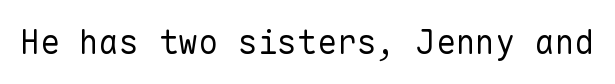
When letters stand straight like this, we call the style roman or upright. Examine the stroke ends and you'll find no serifs. No extra tracking has been applied to these lines. Ink coverage per letter is moderate at most. Think of a typewriter: that constant character pitch is what you see here.
